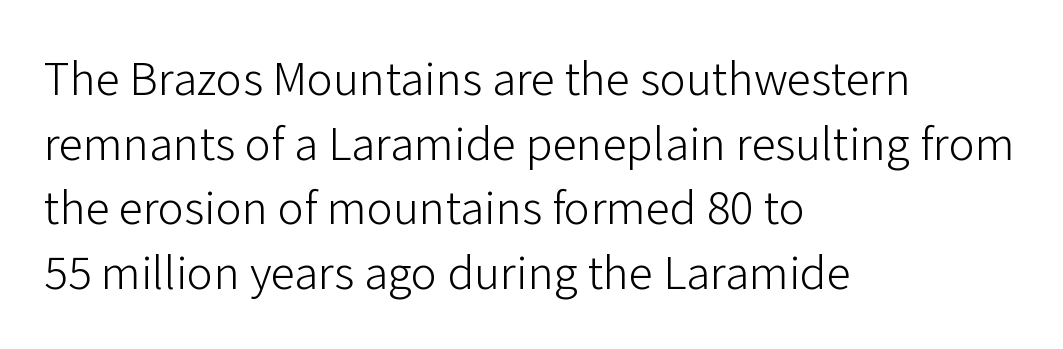
Q: Is the text bold? A: No.
Q: Is the text italic (slanted)? A: No, it is upright.
Q: Is the typeface a serif or a sans-serif typeface? A: Sans-serif.
Q: Is the text underlined? A: No.
Q: How is the paragraph aligned? A: Left-aligned.
Q: Is the spacing between letters normal or unusually wide? A: Normal.
Q: Is the spacing between lines tight, normal or loose? A: Normal.
Q: Width (condensed, normal, or wide)? A: Normal.
Q: Stroke contrast? A: Low.
Q: x-height? A: Medium.
Q: Monospaced? A: No.
